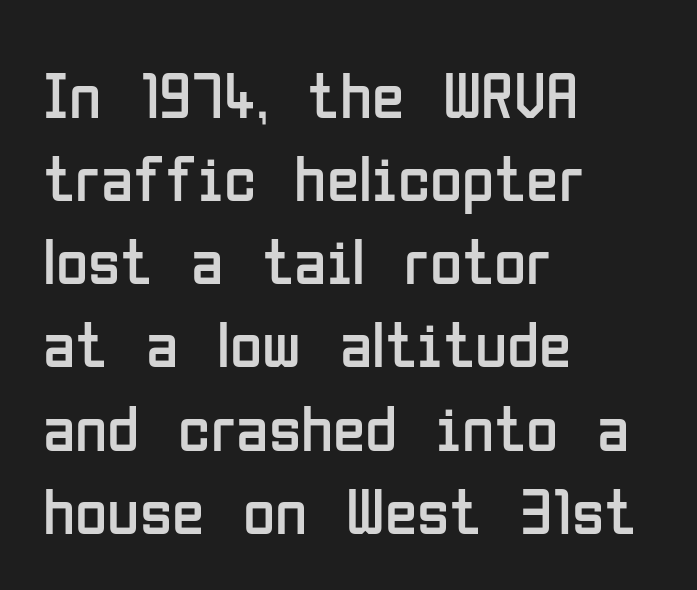
The image shows 66 px regular-weight, condensed sans-serif type, upright; set left-aligned, normal line spacing (1.26x), normal letter spacing, not underlined; low stroke contrast and a medium x-height.
